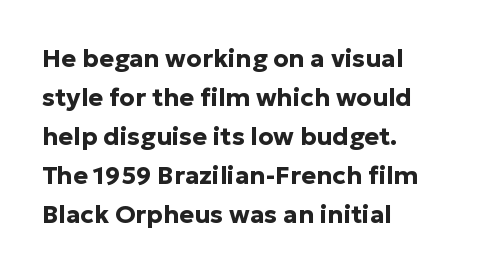
The image shows 25 px bold type, upright; set left-aligned, normal line spacing (1.56x), normal letter spacing, not underlined.
